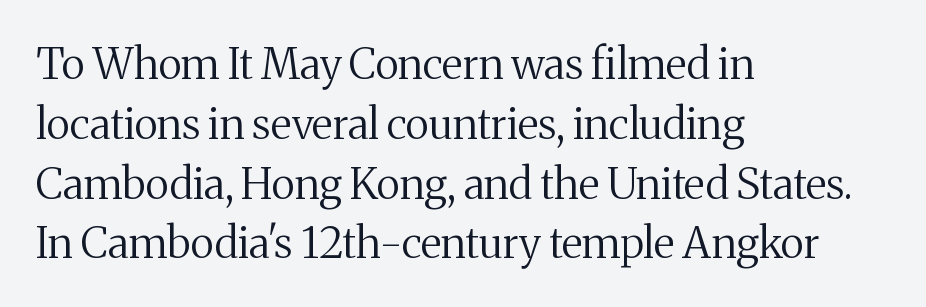
The face used here is rendered with its standard letterfit. The rendering shows small feet on the letterforms — a serif design. Think of a printed novel: that variable character pitch is what you see here. The typesetting does not lean heavy: it is not bold.
